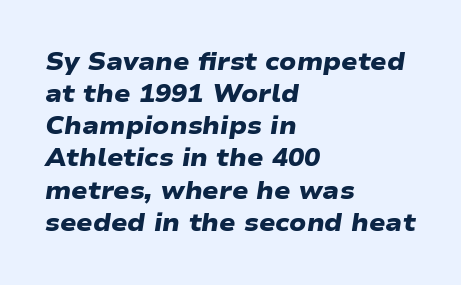
Q: Is the text bold? A: Yes.
Q: Is the text underlined? A: No.
Q: How is the paragraph aligned? A: Left-aligned.
Q: Is the spacing between letters normal or unusually wide? A: Normal.
Q: Is the spacing between lines tight, normal or loose? A: Normal.
